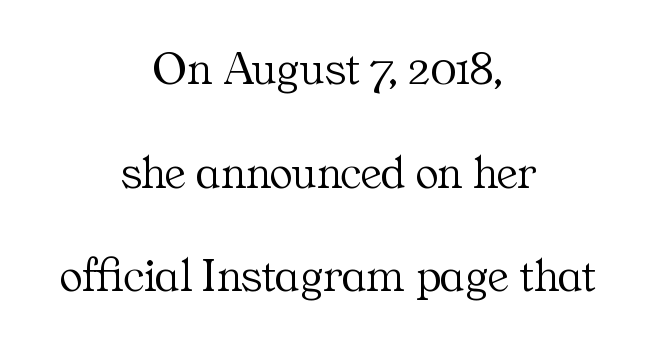
{"serif": "yes", "italic": "no", "bold": "no", "weight": "light", "width": "normal", "stroke_contrast": "medium", "x_height": "medium", "monospaced": "no", "underline": "no", "align": "center", "line_spacing": "loose", "line_spacing_ratio": 2.16, "letter_spacing": "normal", "letter_spacing_em": 0.0, "glyph_px": 48}
